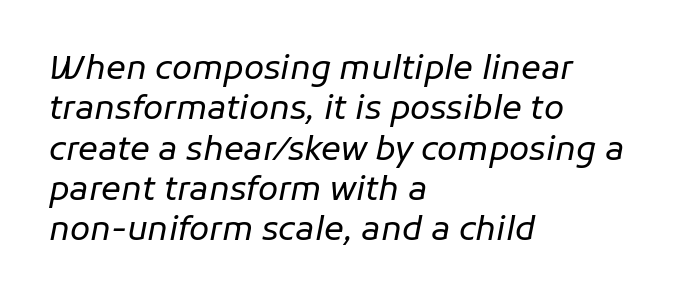
The image shows 33 px regular-weight type, italic (leaning right); set left-aligned, line spacing 1.22x, normal letter spacing, not underlined; low stroke contrast and a medium x-height.
